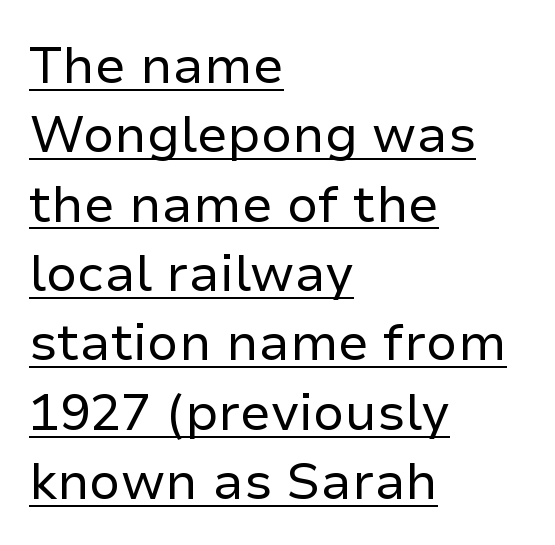
{"serif": "no", "italic": "no", "bold": "no", "weight": "regular", "width": "normal", "stroke_contrast": "low", "x_height": "medium", "monospaced": "no", "underline": "yes", "align": "left", "line_spacing": "normal", "line_spacing_ratio": 1.36, "letter_spacing": "normal", "letter_spacing_em": 0.0, "glyph_px": 51}
